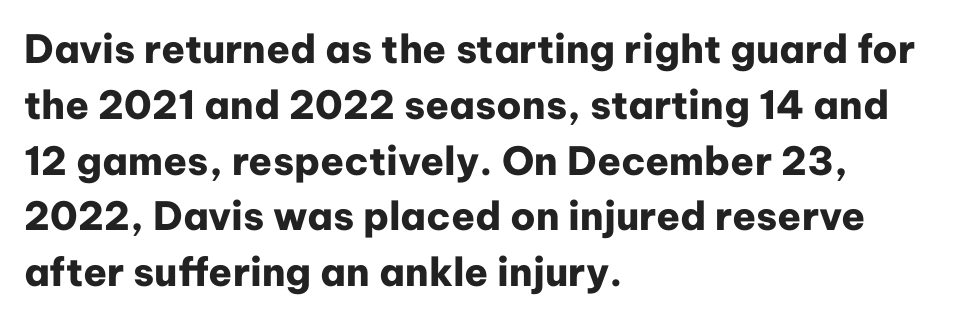
Strokes here are thick enough to call this a true bold. The baseline area is clear. You can tell from the bare stems that sans-serif type was used. The face used here is proportionally spaced, like ordinary book or web type. You could call the tracking neutral — neither tight nor loose. Is there much room between lines? A standard amount, neither cramped nor airy.
